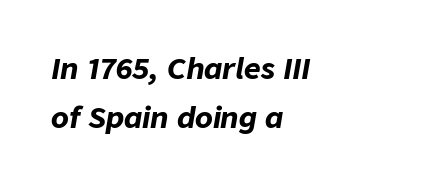
{"italic": "yes", "lean": "right", "slant_degrees": 9, "bold": "yes", "weight": "bold", "width": "normal", "stroke_contrast": "low", "x_height": "medium", "monospaced": "no", "underline": "no", "align": "left", "line_spacing": "normal", "line_spacing_ratio": 1.69, "letter_spacing": "normal", "letter_spacing_em": 0.0, "glyph_px": 29}
